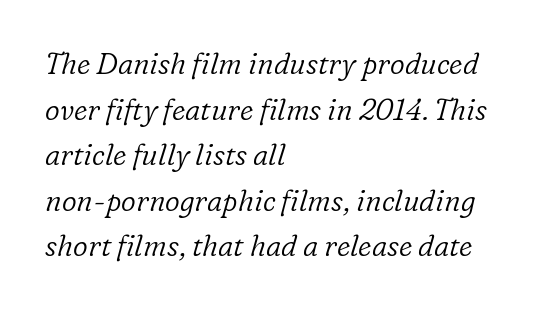
{"serif": "yes", "italic": "yes", "lean": "right", "slant_degrees": 16, "bold": "no", "weight": "light", "width": "normal", "stroke_contrast": "low", "x_height": "medium", "monospaced": "no", "underline": "no", "align": "left", "line_spacing": "normal", "line_spacing_ratio": 1.57, "letter_spacing": "normal", "letter_spacing_em": 0.0, "glyph_px": 29}
